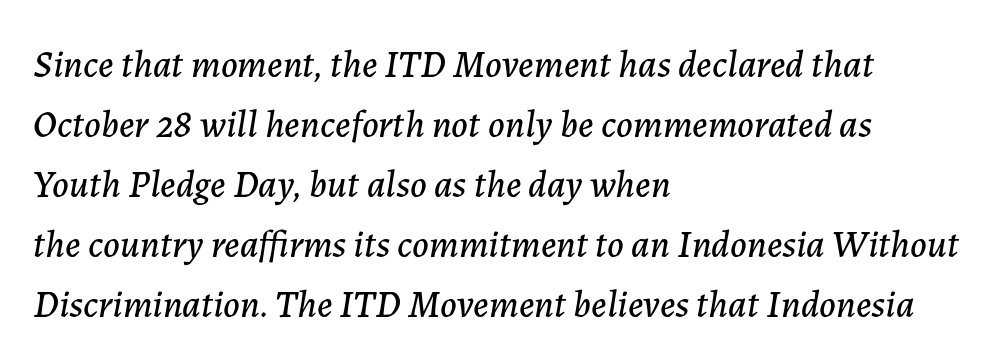
How are the letters spaced? Ordinarily, with no added tracking. The whole block is typeset with a tilt. The words here are not underlined. Reading down the block, your eye returns to a fixed left position each line. The letters advance in unequal steps, a hallmark of proportional type.
